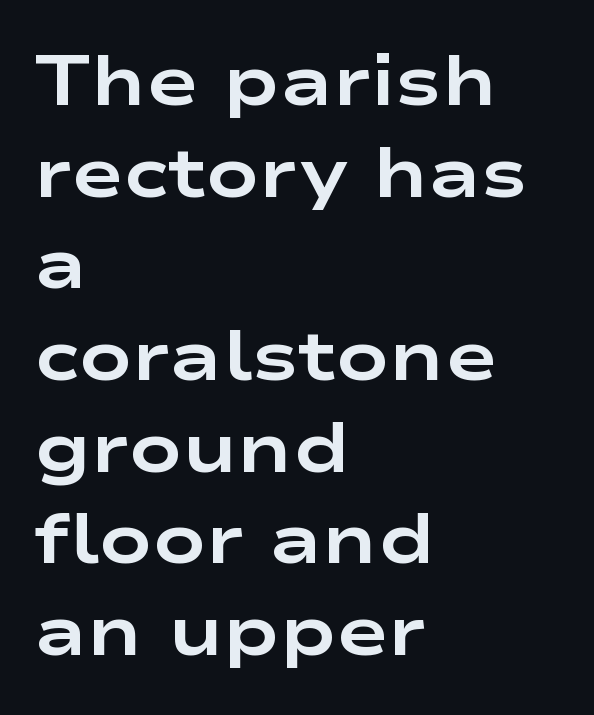
Italic? Not at all — the glyphs are vertical. Descenders are the only things crossing below the line. The typesetting leans heavy: a genuine bold. Normally led — the rows are evenly, conventionally spaced.
